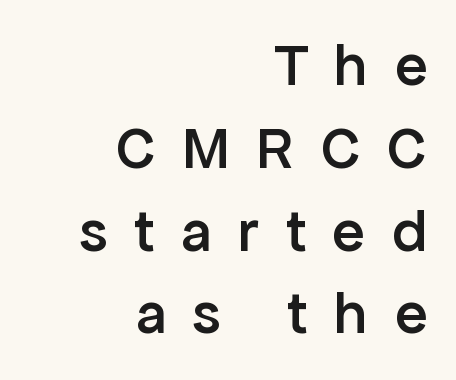
The image shows 60 px semibold sans-serif type, upright; set right-aligned, normal line spacing (1.38x), unusually wide letter spacing (+0.45 em), not underlined; low stroke contrast and a medium x-height.
